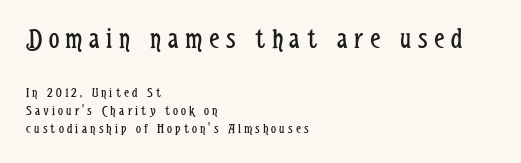
The image shows 29 px regular-weight, condensed sans-serif type, upright; set left-aligned, normal line spacing (1.27x), unusually wide letter spacing (+0.23 em), not underlined; the first (top) block is 2.07x larger; low stroke contrast and a medium x-height.
